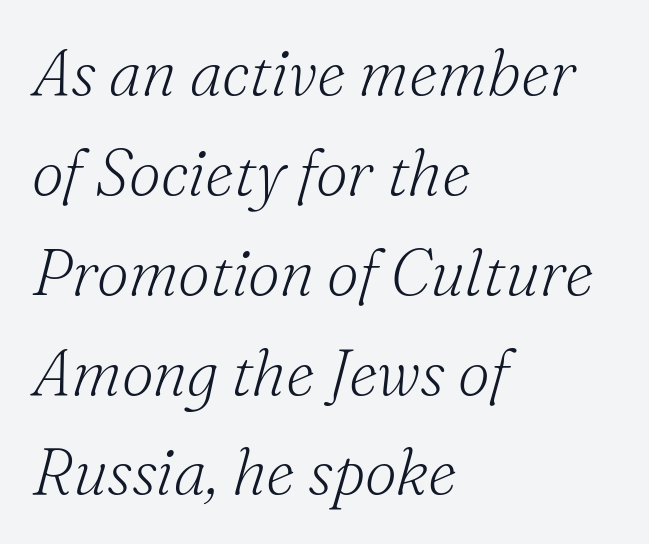
The face used here is proportionally spaced, like ordinary book or web type. Words float on clear page, feet unadorned. Left-aligned paragraph, ragged on the right. Classification — serif. The vertical gap from one line to the next is medium.
